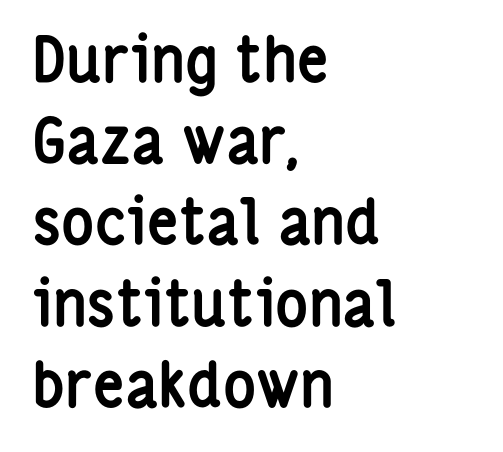
The line-height multiplier appears to be the usual default. Check where the strokes stop: nothing finishes them off — pure sans. The compositor pushed each line to the left boundary. Notice how thick the strokes are: this is what a full bold looks like. Only glyphs here, with clear space below each row. Compared with typical body copy, the letter spacing here is the same.
